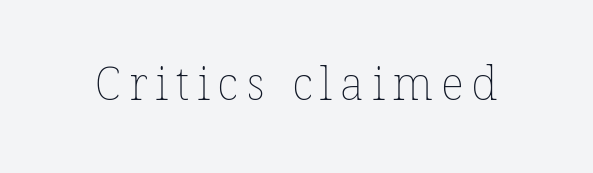
The image shows 46 px thin type; set not underlined; low stroke contrast and a medium x-height.
